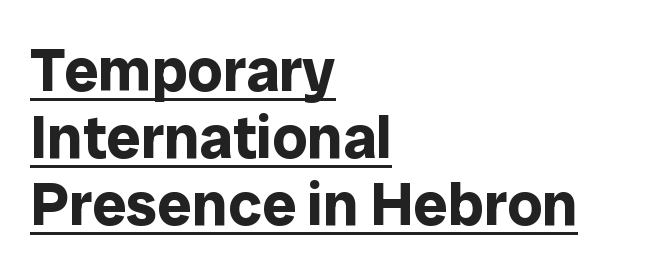
Q: Is the text bold? A: Yes.
Q: Is the text italic (slanted)? A: No, it is upright.
Q: Is the typeface a serif or a sans-serif typeface? A: Sans-serif.
Q: Is the text underlined? A: Yes.
Q: How is the paragraph aligned? A: Left-aligned.
Q: Is the spacing between letters normal or unusually wide? A: Normal.
Q: Is the spacing between lines tight, normal or loose? A: Tight.
Q: Width (condensed, normal, or wide)? A: Normal.
Q: Stroke contrast? A: Low.
Q: x-height? A: Medium.
Q: Monospaced? A: No.
